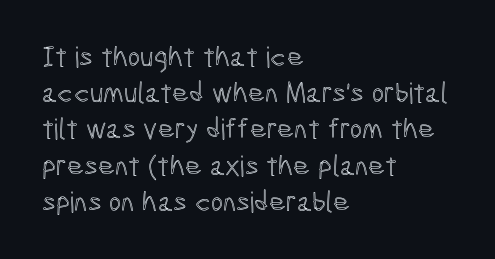
{"italic": "no", "width": "condensed", "x_height": "medium", "monospaced": "no", "underline": "no", "align": "left", "line_spacing": "normal", "line_spacing_ratio": 1.25, "letter_spacing": "normal", "letter_spacing_em": 0.0, "glyph_px": 29}
